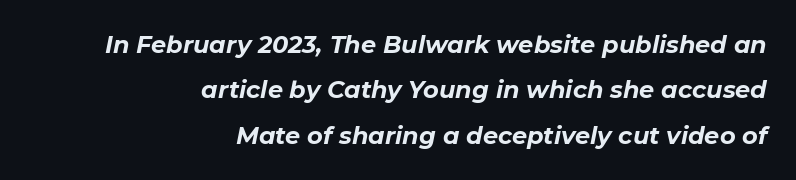
Q: Is the text bold? A: Yes.
Q: Is the text italic (slanted)? A: Yes, it leans right by about 11 degrees.
Q: Is the text underlined? A: No.
Q: How is the paragraph aligned? A: Right-aligned.
Q: Is the spacing between letters normal or unusually wide? A: Normal.
